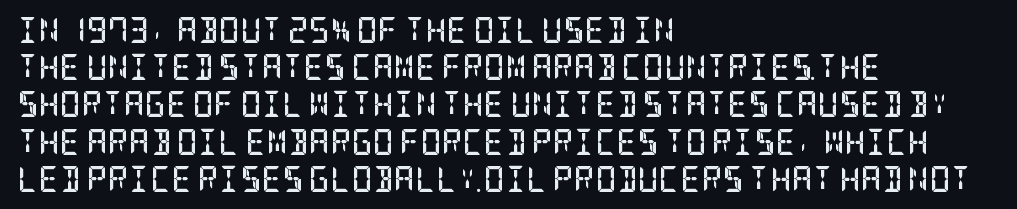
Notice how descenders clear the ascenders below comfortably — that's standard leading. Compared with an ordinary text face, these strokes are far heavier — a full bold. Compared with typical body copy, the letter spacing here is the same. Italic: no, the glyphs are upright roman. The rag falls on the right side of this text block. Descenders hang freely into open space.
